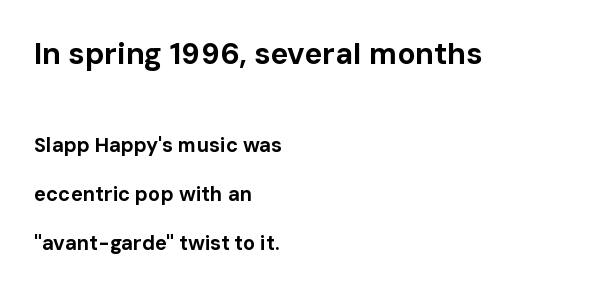
Q: Is the text bold? A: Yes.
Q: Is the text italic (slanted)? A: No, it is upright.
Q: Is the typeface a serif or a sans-serif typeface? A: Sans-serif.
Q: Is the text underlined? A: No.
Q: How is the paragraph aligned? A: Left-aligned.
Q: Is the spacing between letters normal or unusually wide? A: Normal.
Q: Is the spacing between lines tight, normal or loose? A: Loose.
Q: Which block of text is set in a larger size, the first (top) or the second (bottom)? A: The first (top) one.
Q: Width (condensed, normal, or wide)? A: Normal.
Q: Stroke contrast? A: Low.
Q: x-height? A: Medium.
Q: Monospaced? A: No.
